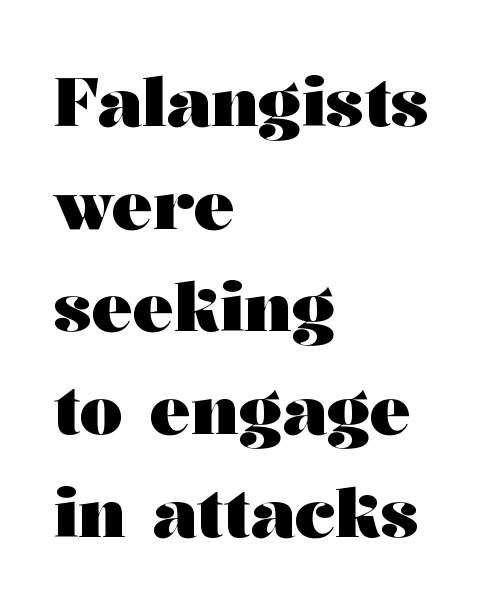
The image shows 68 px heavy, wide serif type, upright; set left-aligned, normal line spacing (1.51x), normal letter spacing, not underlined; medium stroke contrast and a medium x-height.
